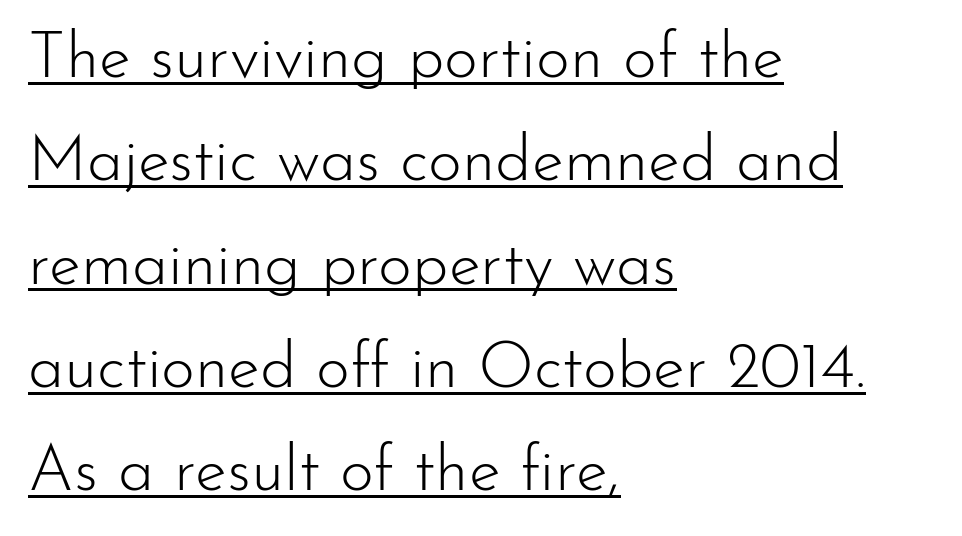
In designer terms, the underline attribute is active on this setting. The letters stand upright; this is a roman face. Tracking value appears to be zero — textbook default spacing. A typesetter would label this face a sans. Proportional: the letters do not fall into vertical columns. One glance says typical: line gaps are just what's usual.
